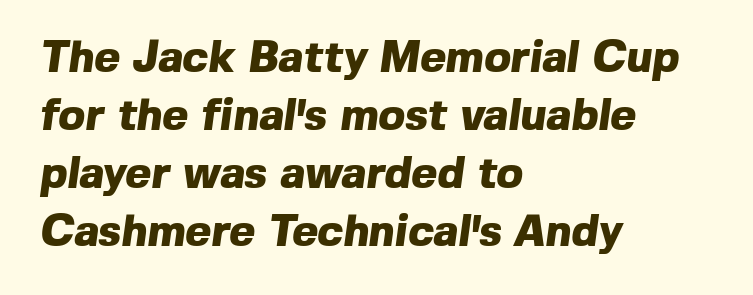
Interline gaps are of average width in this sample. The letters advance in unequal steps, a hallmark of proportional type. The typeface chosen for these lines omits serifs. No word sits above an underline. Compared with typical body copy, the letter spacing here is the same.
